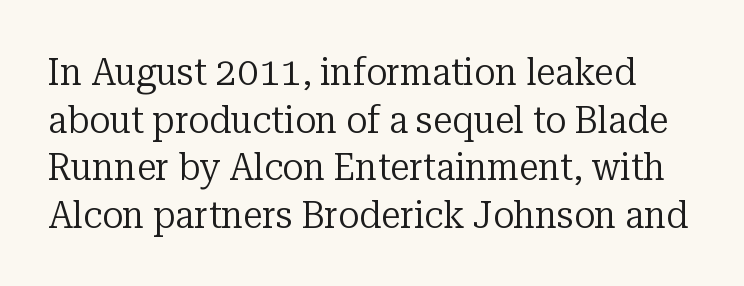
The image shows 39 px regular-weight serif type, upright; set line spacing 1.22x, normal letter spacing, not underlined; low stroke contrast and a medium x-height.
